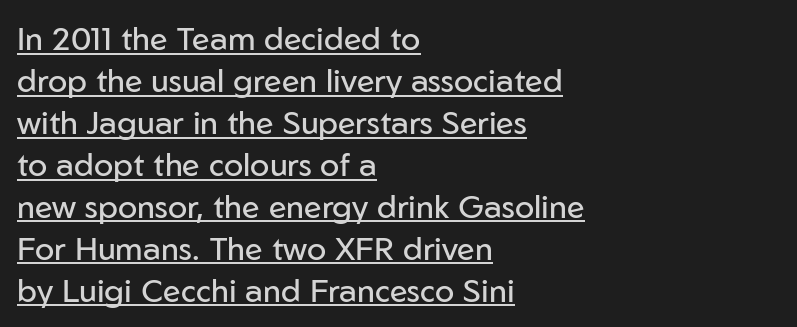
{"serif": "no", "italic": "no", "bold": "no", "weight": "regular", "width": "normal", "stroke_contrast": "low", "x_height": "medium", "monospaced": "no", "underline": "yes", "align": "left", "line_spacing": "normal", "line_spacing_ratio": 1.31, "letter_spacing": "normal", "letter_spacing_em": 0.0, "glyph_px": 32}
